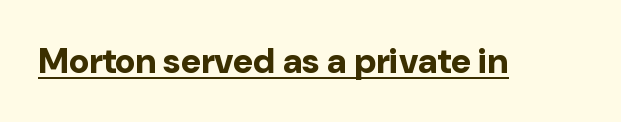
Q: Is the text bold? A: Yes.
Q: Is the text italic (slanted)? A: No, it is upright.
Q: Is the typeface a serif or a sans-serif typeface? A: Sans-serif.
Q: Is the text underlined? A: Yes.
Q: Is the spacing between letters normal or unusually wide? A: Normal.
Q: Width (condensed, normal, or wide)? A: Normal.
Q: Stroke contrast? A: Low.
Q: x-height? A: Medium.
Q: Monospaced? A: No.
